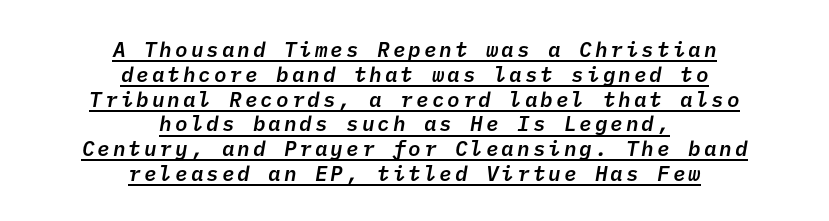
The image shows 21 px text type; set centered, line spacing 1.18x, underlined.
